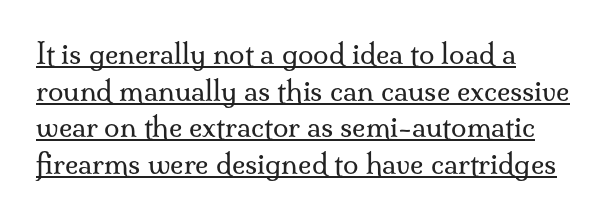
Regarding serifs, this sample has them. Observe the ordinary spacing: letters are neighbours, not strangers. A quiet, ordinary-to-light weight characterises the typeface. The letters advance in unequal steps, a hallmark of proportional type. Notice how descenders clear the ascenders below comfortably — that's standard leading.
